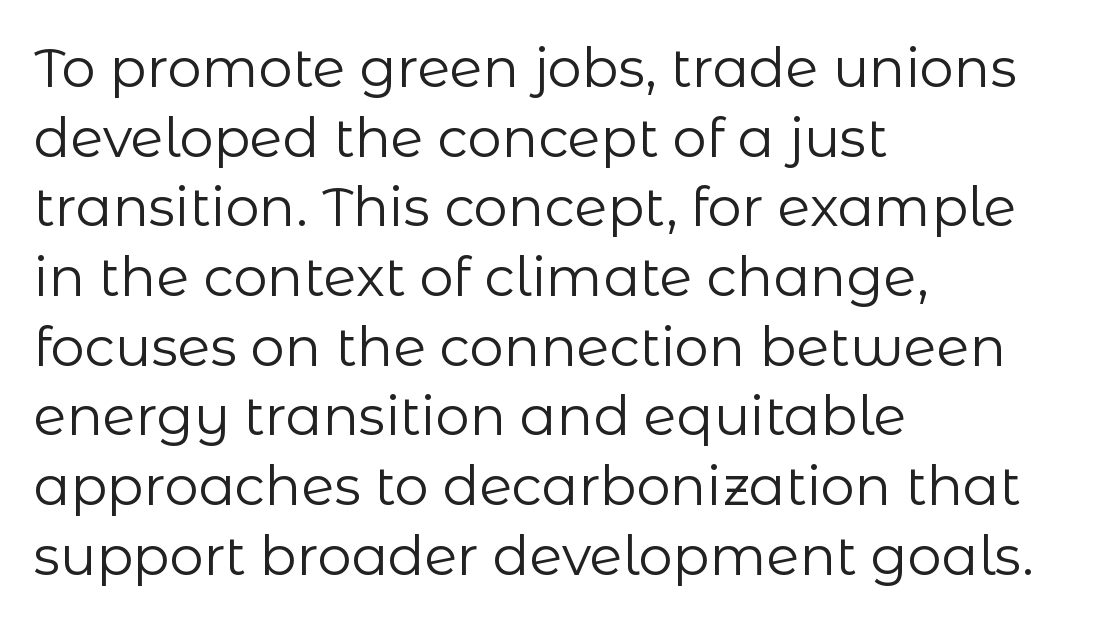
The image shows 54 px regular-weight sans-serif type, upright; set left-aligned, normal line spacing (1.29x), normal letter spacing, not underlined; low stroke contrast and a medium x-height.
